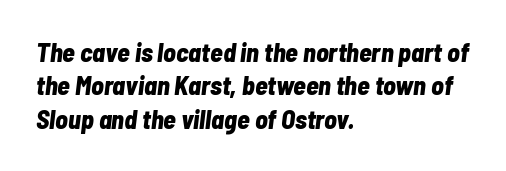
{"italic": "yes", "lean": "right", "slant_degrees": 7, "bold": "yes", "underline": "no", "align": "left", "line_spacing": "normal", "line_spacing_ratio": 1.28, "letter_spacing": "normal", "letter_spacing_em": 0.0, "glyph_px": 26}
